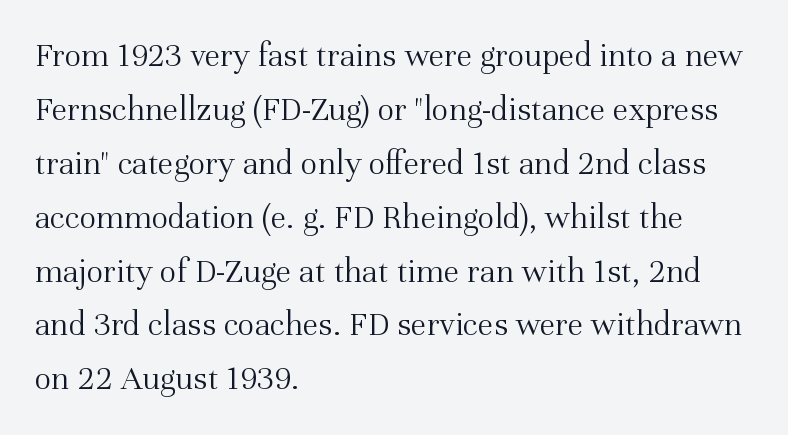
Q: Is the text bold? A: No.
Q: Is the text italic (slanted)? A: No, it is upright.
Q: Is the typeface a serif or a sans-serif typeface? A: Serif.
Q: Is the text underlined? A: No.
Q: How is the paragraph aligned? A: Left-aligned.
Q: Is the spacing between letters normal or unusually wide? A: Normal.
Q: Is the spacing between lines tight, normal or loose? A: Normal.
Q: Width (condensed, normal, or wide)? A: Normal.
Q: Stroke contrast? A: Medium.
Q: x-height? A: Medium.
Q: Monospaced? A: No.
